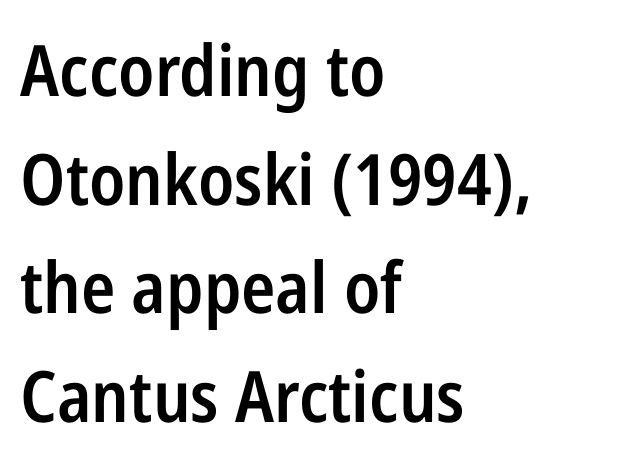
Q: Is the text bold? A: Semi-bold.
Q: Is the text italic (slanted)? A: No, it is upright.
Q: Is the typeface a serif or a sans-serif typeface? A: Sans-serif.
Q: Is the text underlined? A: No.
Q: How is the paragraph aligned? A: Left-aligned.
Q: Is the spacing between letters normal or unusually wide? A: Normal.
Q: Is the spacing between lines tight, normal or loose? A: Normal.
Q: Width (condensed, normal, or wide)? A: Condensed.
Q: Stroke contrast? A: Low.
Q: x-height? A: Medium.
Q: Monospaced? A: No.
